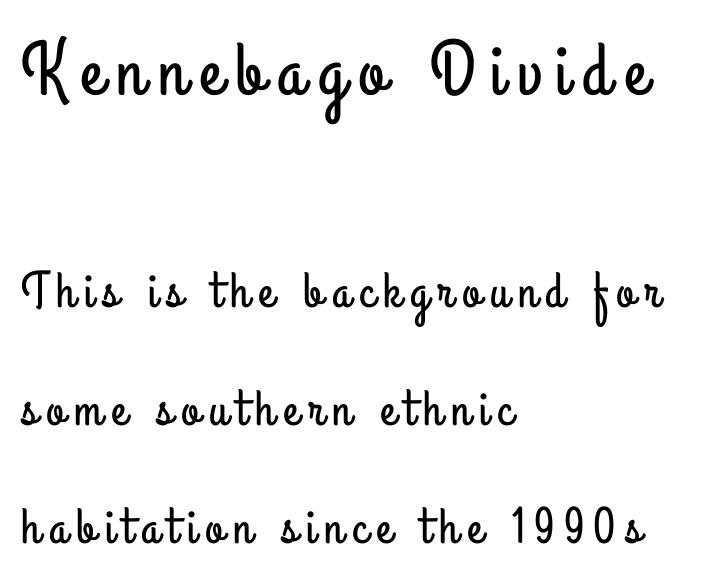
{"serif": "no", "italic": "no", "width": "condensed", "stroke_contrast": "low", "x_height": "small", "monospaced": "no", "underline": "no", "align": "left", "line_spacing": "loose", "line_spacing_ratio": 2.31, "larger_block": "first", "size_ratio": 1.49, "glyph_px": 76}
